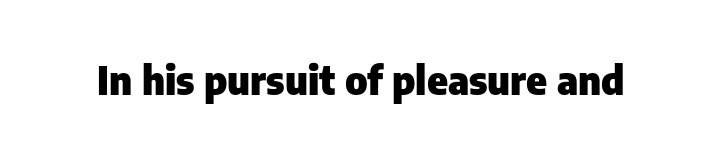
You could not count columns in this text — the font is proportionally spaced. A dark, heavy texture on the line: the type is bold. The space directly below the letters is spotless. Inter-character spacing is left at the font's built-in metrics. These lines are composed in type without serifs.
